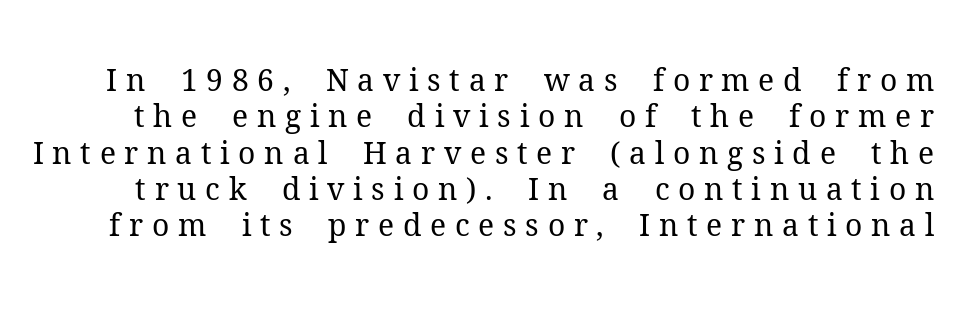
The image shows 30 px regular-weight serif type, upright; set line spacing 1.21x, unusually wide letter spacing (+0.29 em), not underlined; medium stroke contrast and a medium x-height.
